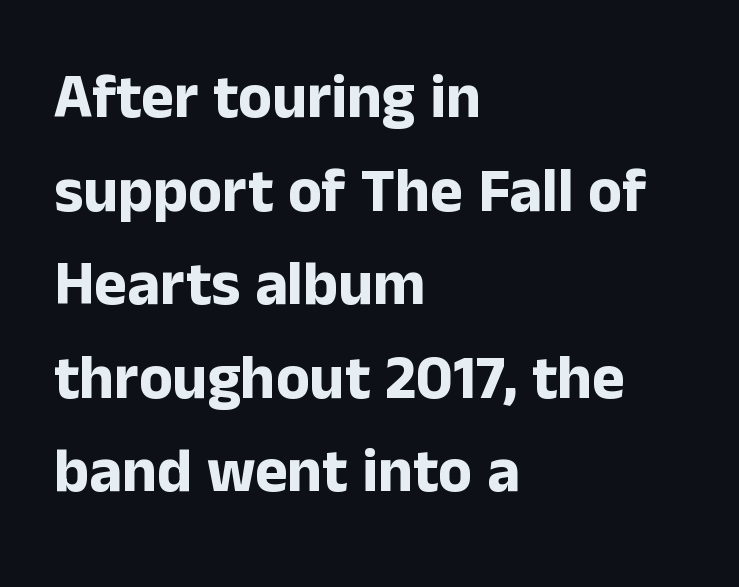
Font category for this specimen: sans-serif. The zone under the glyphs is completely vacant. Casual observation: everything's shoved over to the left. A dark, heavy texture on the line: the type is bold. What's the leading like? Ordinary, nothing unusual.
